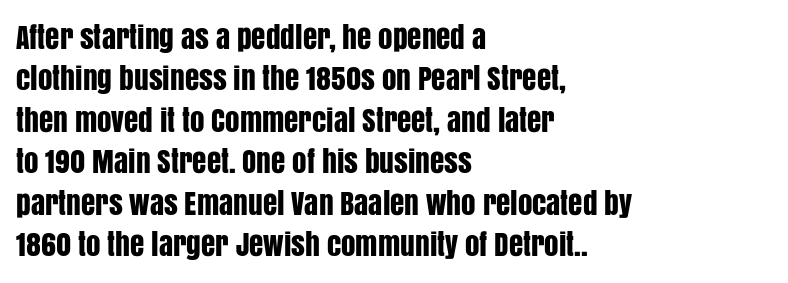
The image shows 29 px condensed sans-serif type, upright; set left-aligned, normal line spacing (1.43x), normal letter spacing, not underlined; low stroke contrast and a large x-height.
